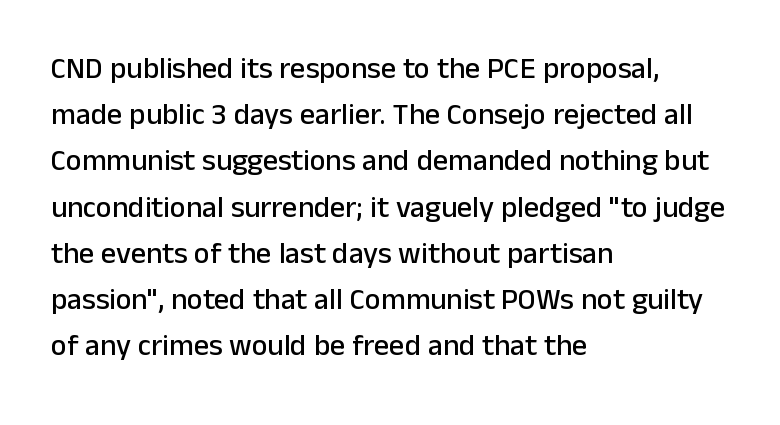
The designer left line spacing at the default. A sans-serif font was chosen for this passage. The lettering stays uniformly vertical, giving the passage a roman look. Type without underlining. Visually the block forms a straight wall on the left and a jagged coastline on the right.
